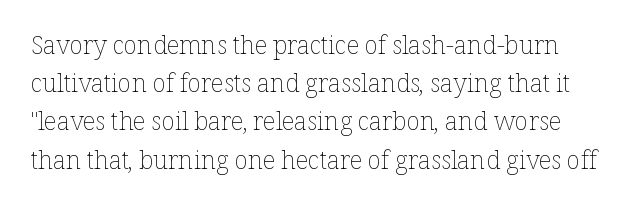
{"italic": "no", "bold": "no", "underline": "no", "line_spacing": "normal", "line_spacing_ratio": 1.53, "letter_spacing": "normal", "letter_spacing_em": 0.0, "glyph_px": 25}
